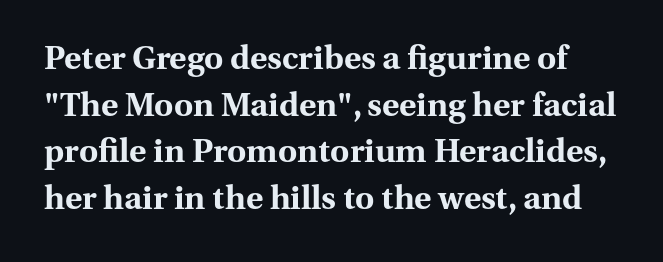
The image shows 33 px bold serif type, upright; set normal line spacing (1.41x), normal letter spacing, not underlined; medium stroke contrast and a medium x-height.
